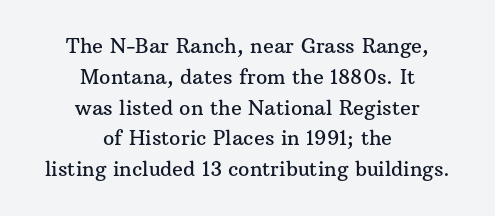
The image shows 20 px text type, upright; set centered, normal line spacing (1.54x), normal letter spacing, not underlined.
